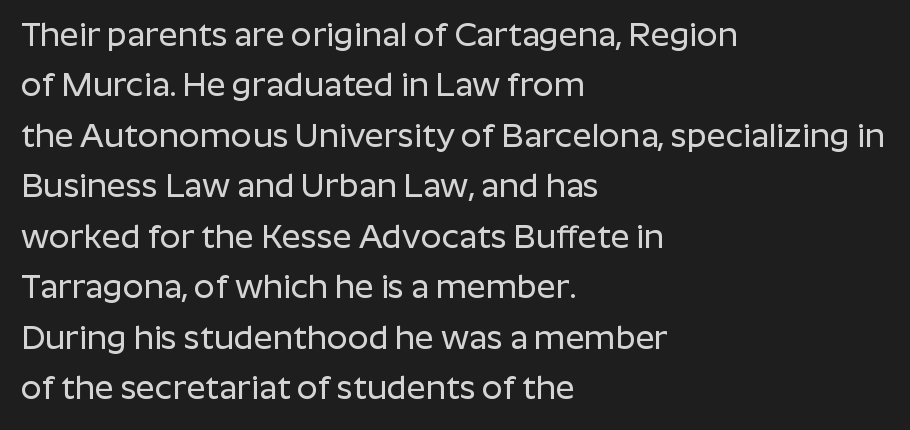
Q: Is the text italic (slanted)? A: No, it is upright.
Q: Is the typeface a serif or a sans-serif typeface? A: Sans-serif.
Q: Is the text underlined? A: No.
Q: How is the paragraph aligned? A: Left-aligned.
Q: Is the spacing between letters normal or unusually wide? A: Normal.
Q: Is the spacing between lines tight, normal or loose? A: Normal.
Q: Width (condensed, normal, or wide)? A: Normal.
Q: Stroke contrast? A: Low.
Q: x-height? A: Medium.
Q: Monospaced? A: No.
